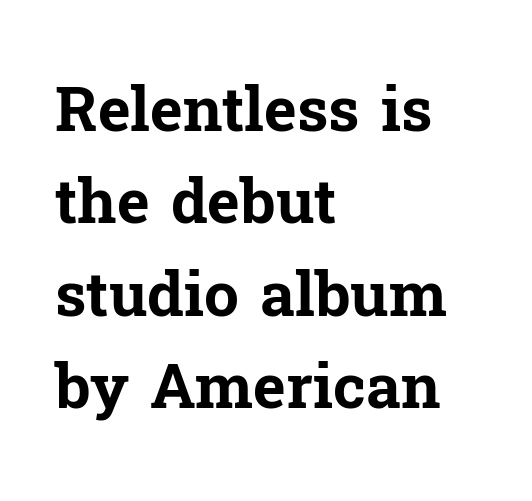
Varying glyph widths throughout — classic text-font behaviour. Clear beneath every line of the passage. The vertical gap from one line to the next is medium. Weight: bold. Unlike italic type, these characters show no tilt at all.
